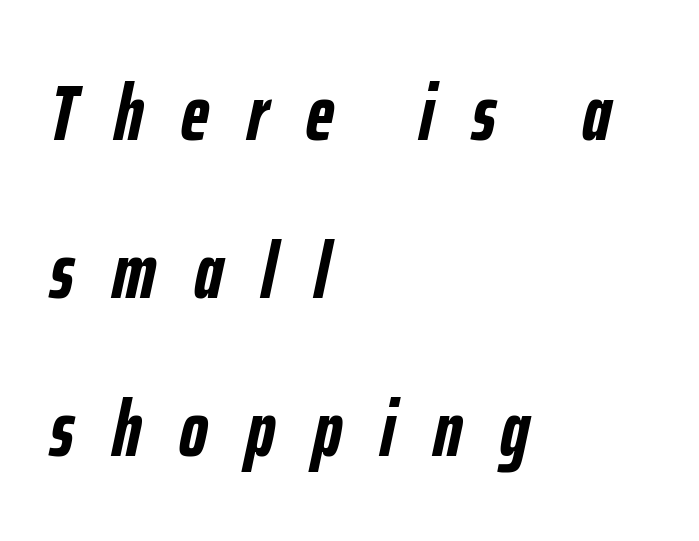
{"italic": "yes", "lean": "right", "slant_degrees": 12, "bold": "yes", "weight": "semibold", "width": "condensed", "stroke_contrast": "low", "x_height": "medium", "monospaced": "no", "underline": "no", "align": "left", "line_spacing": "loose", "line_spacing_ratio": 2.0, "letter_spacing": "wide", "letter_spacing_em": 0.48, "glyph_px": 79}
